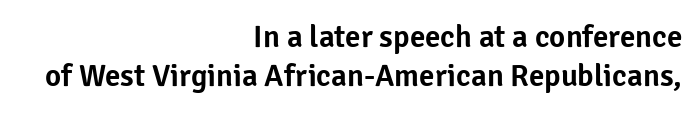
The image shows 31 px sans-serif type, upright; set right-aligned, normal line spacing (1.26x), normal letter spacing, not underlined; low stroke contrast and a medium x-height.
